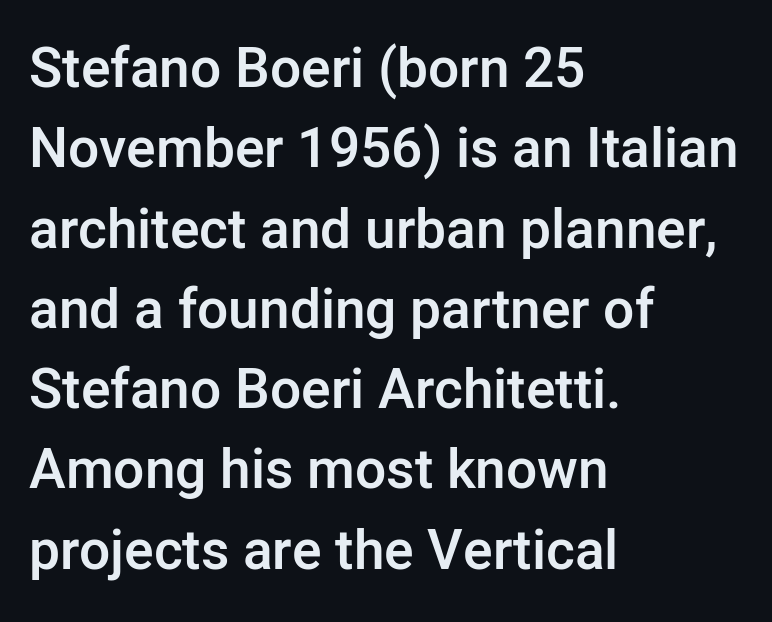
The image shows 55 px semibold sans-serif type, upright; set left-aligned, normal line spacing (1.46x), normal letter spacing, not underlined; low stroke contrast and a medium x-height.
